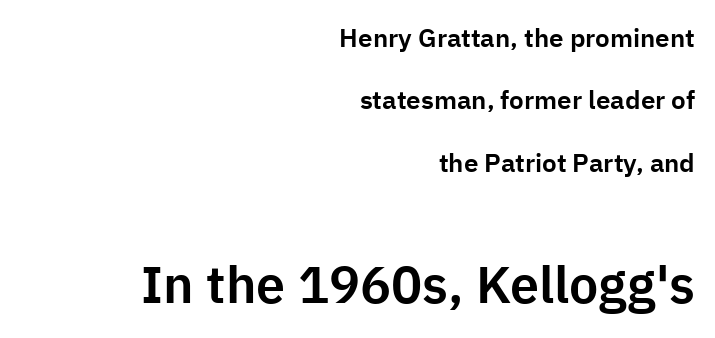
The image shows 52 px sans-serif type, upright; set right-aligned, loose line spacing (2.4x), normal letter spacing, not underlined; the second (bottom) block is 2.0x larger; low stroke contrast and a medium x-height.
